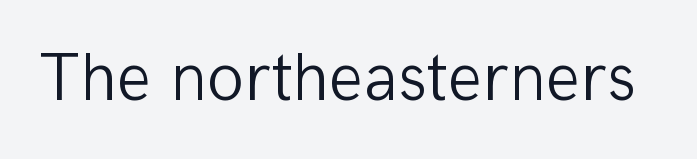
{"serif": "no", "italic": "no", "bold": "no", "weight": "light", "width": "normal", "stroke_contrast": "low", "x_height": "medium", "monospaced": "no", "underline": "no", "letter_spacing": "normal", "letter_spacing_em": 0.0, "glyph_px": 68}
